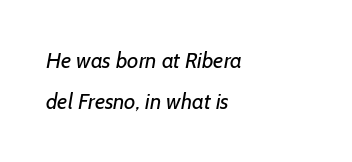
The image shows 22 px text type; set left-aligned, line spacing 1.88x, normal letter spacing, not underlined.
